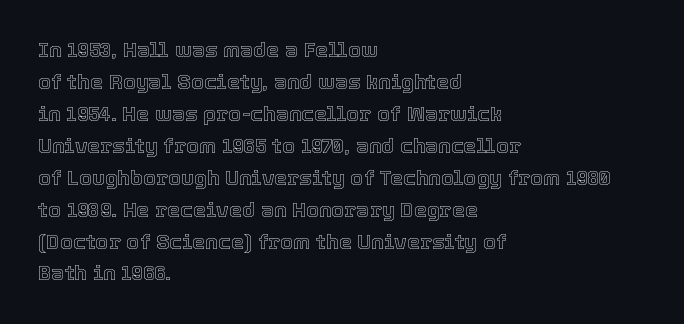
Q: Is the text italic (slanted)? A: No, it is upright.
Q: Is the text underlined? A: No.
Q: How is the paragraph aligned? A: Left-aligned.
Q: Is the spacing between letters normal or unusually wide? A: Normal.
Q: Is the spacing between lines tight, normal or loose? A: Normal.
